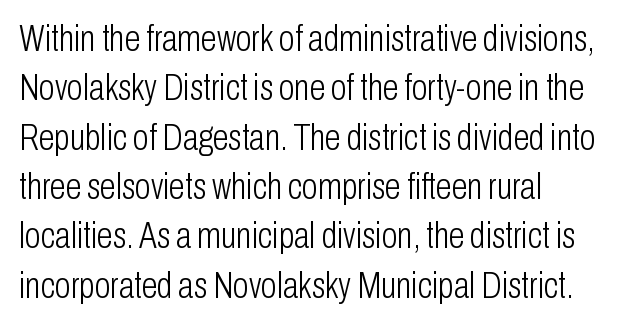
The image shows 36 px light, condensed sans-serif type, upright; set normal line spacing (1.37x), normal letter spacing, not underlined; low stroke contrast and a medium x-height.
